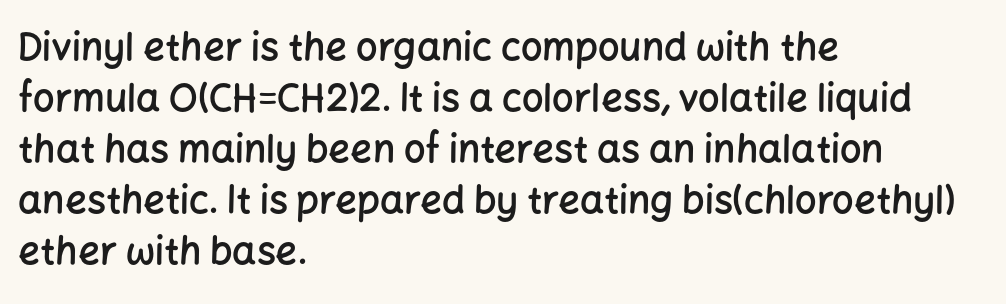
Q: Is the text bold? A: Semi-bold.
Q: Is the text italic (slanted)? A: No, it is upright.
Q: Is the typeface a serif or a sans-serif typeface? A: Sans-serif.
Q: Is the text underlined? A: No.
Q: How is the paragraph aligned? A: Left-aligned.
Q: Is the spacing between letters normal or unusually wide? A: Normal.
Q: Is the spacing between lines tight, normal or loose? A: Normal.
Q: Width (condensed, normal, or wide)? A: Normal.
Q: Stroke contrast? A: Low.
Q: x-height? A: Medium.
Q: Monospaced? A: No.
